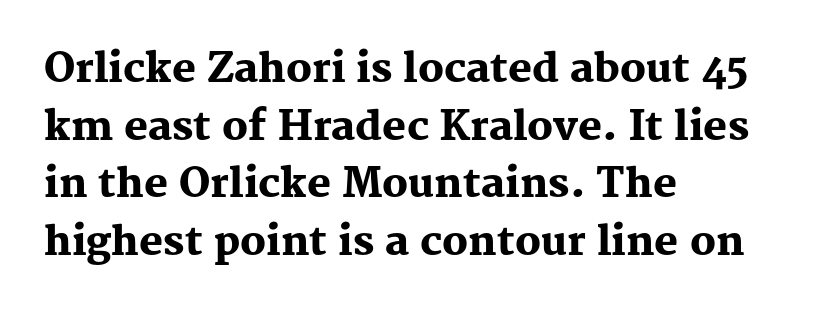
The image shows 40 px heavy serif type, upright; set left-aligned, normal line spacing (1.44x), normal letter spacing, not underlined; medium stroke contrast and a medium x-height.
